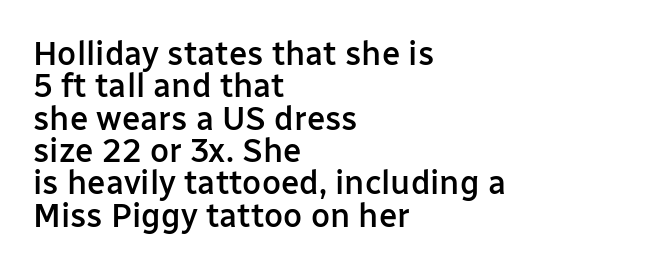
{"serif": "no", "italic": "no", "bold": "semi", "weight": "semibold", "width": "normal", "stroke_contrast": "low", "x_height": "medium", "monospaced": "no", "underline": "no", "align": "left", "line_spacing": "tight", "line_spacing_ratio": 0.98, "letter_spacing": "normal", "letter_spacing_em": 0.0, "glyph_px": 33}
